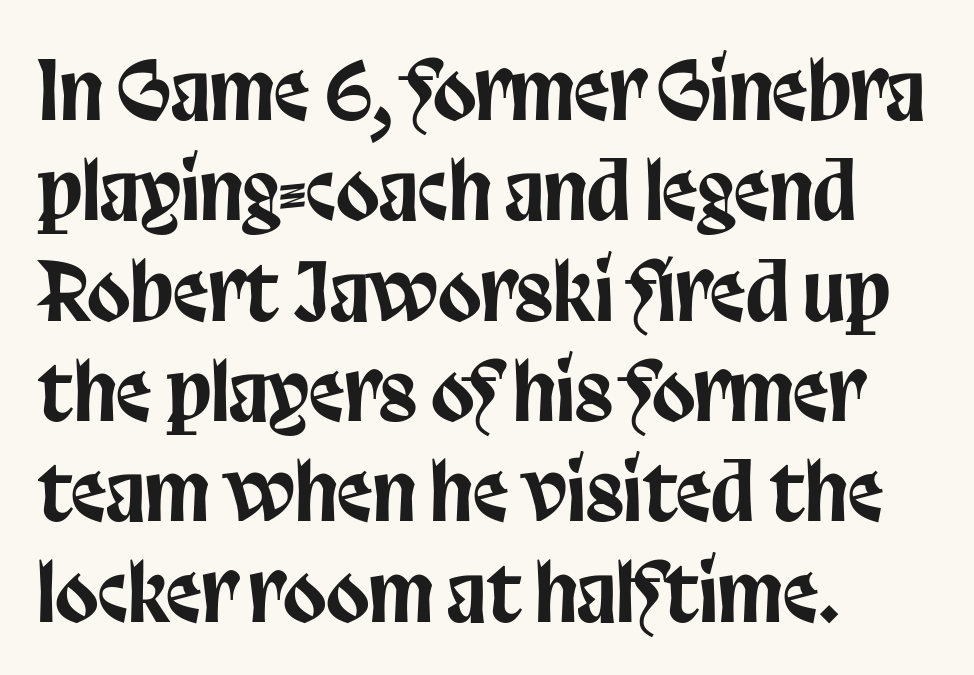
This sample keeps an unexceptional amount of space between lines. Inter-character spacing is left at the font's built-in metrics. Short and long lines alike share a common starting point at left. What kind of face is this? One without serifs — a sans. Character widths vary here, with narrow letters taking less room than wide ones.
